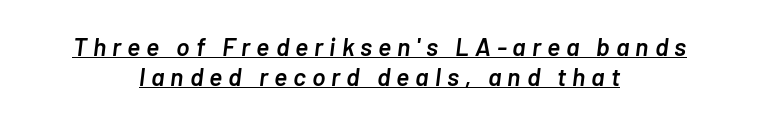
Here the glyphs are tracked loosely, breaking word shapes into spaced letters. Caption: lettering with a line underneath. Notice how the stems are inclined rather than vertical — that's the hallmark of italics. Line starts and ends both wander, symmetrically. Moderately thickened strokes mark this as semibold type.
